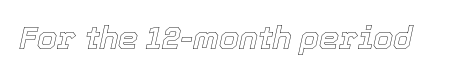
{"italic": "yes", "lean": "right", "slant_degrees": 12, "width": "normal", "x_height": "medium", "monospaced": "no", "underline": "no", "letter_spacing": "normal", "letter_spacing_em": 0.0, "glyph_px": 32}
